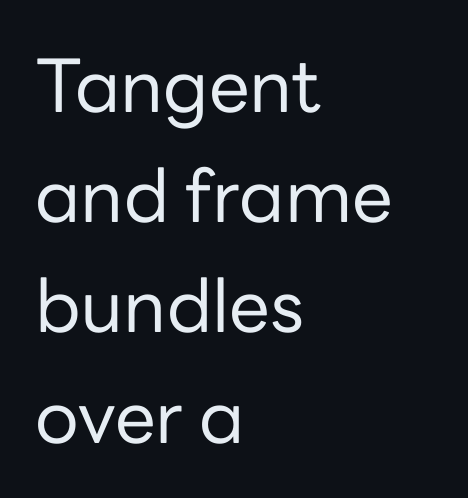
{"serif": "no", "italic": "no", "bold": "no", "weight": "regular", "width": "normal", "stroke_contrast": "low", "x_height": "medium", "monospaced": "no", "underline": "no", "align": "left", "line_spacing": "normal", "line_spacing_ratio": 1.51, "letter_spacing": "normal", "letter_spacing_em": 0.0, "glyph_px": 73}
